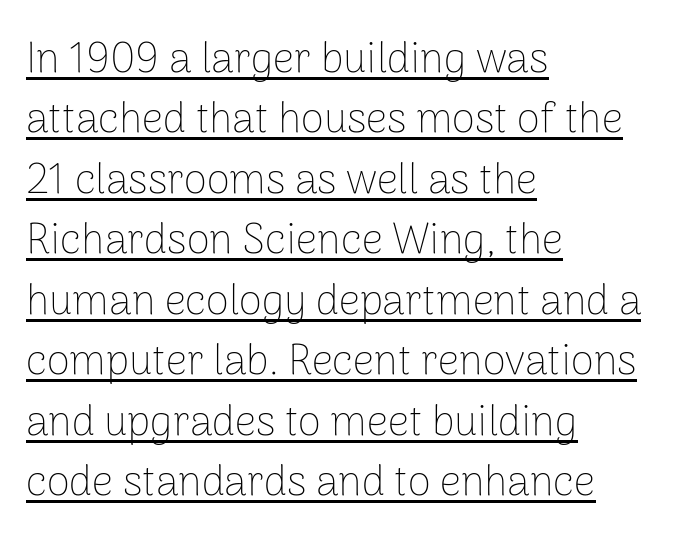
{"serif": "no", "italic": "no", "bold": "no", "weight": "thin", "width": "normal", "stroke_contrast": "low", "x_height": "medium", "monospaced": "no", "underline": "yes", "align": "left", "line_spacing": "normal", "line_spacing_ratio": 1.44, "letter_spacing": "normal", "letter_spacing_em": 0.0, "glyph_px": 42}
